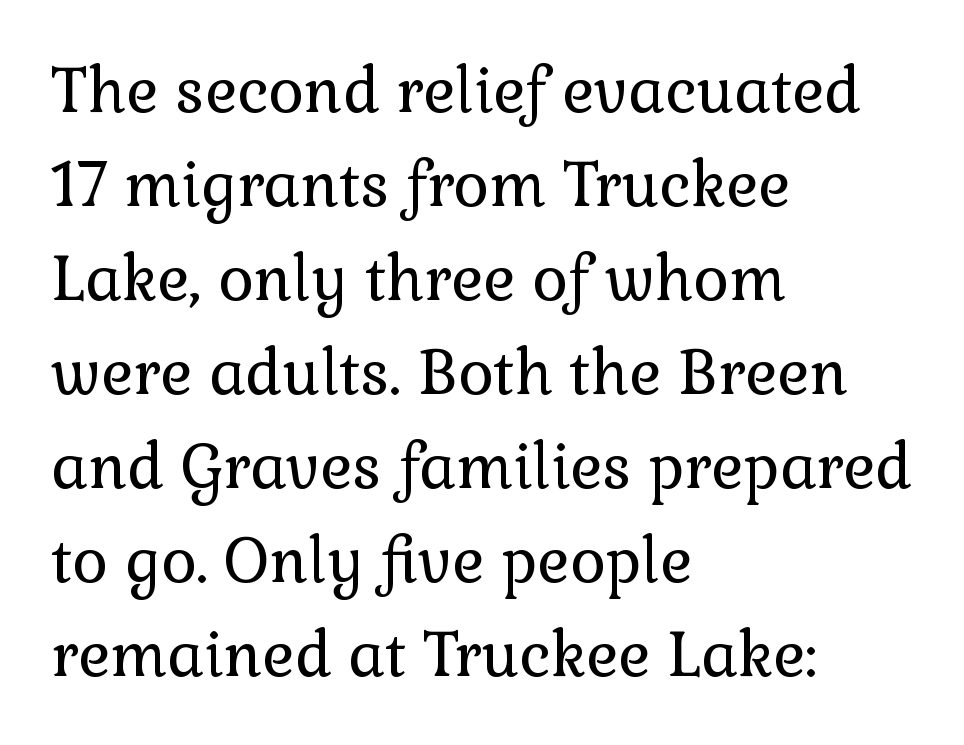
{"serif": "yes", "italic": "no", "bold": "no", "weight": "regular", "width": "normal", "stroke_contrast": "low", "x_height": "medium", "monospaced": "no", "underline": "no", "align": "left", "line_spacing": "normal", "line_spacing_ratio": 1.54, "letter_spacing": "normal", "letter_spacing_em": 0.0, "glyph_px": 61}
